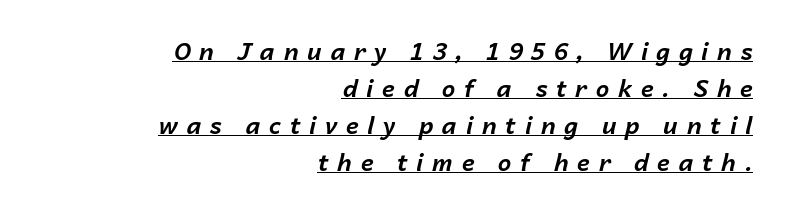
The lines in this sample share a right terminus and differ only in where they begin. Normally led — the rows are evenly, conventionally spaced. Each glyph is drawn with heavy, bold strokes. Tracking value appears strongly positive — letters spread wide.
